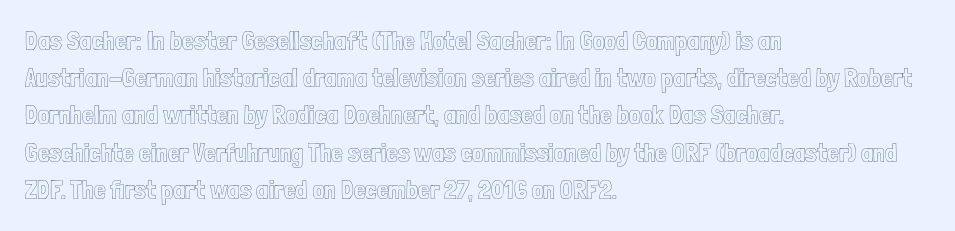
The passage is arranged the way most books set body copy — flush left. No extra tracking has been applied to these lines. You can tell it's not italic because the verticals are truly vertical. The leading is moderate, giving the passage an even texture. The specimen omits any rule beneath the text block's lines.
